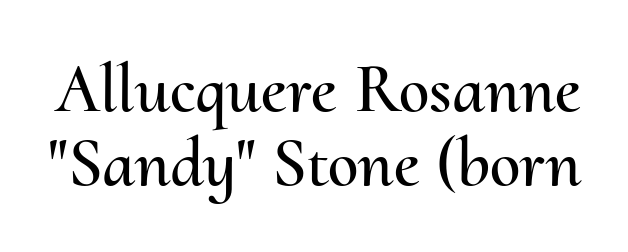
The image shows 69 px text type, upright; set tight line spacing (1.07x), normal letter spacing, not underlined; medium stroke contrast and a small x-height.
